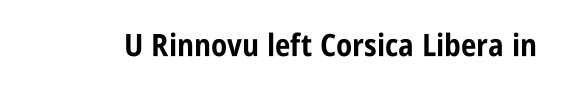
The image shows 31 px bold, condensed sans-serif type, upright; set normal letter spacing, not underlined; low stroke contrast and a large x-height.
